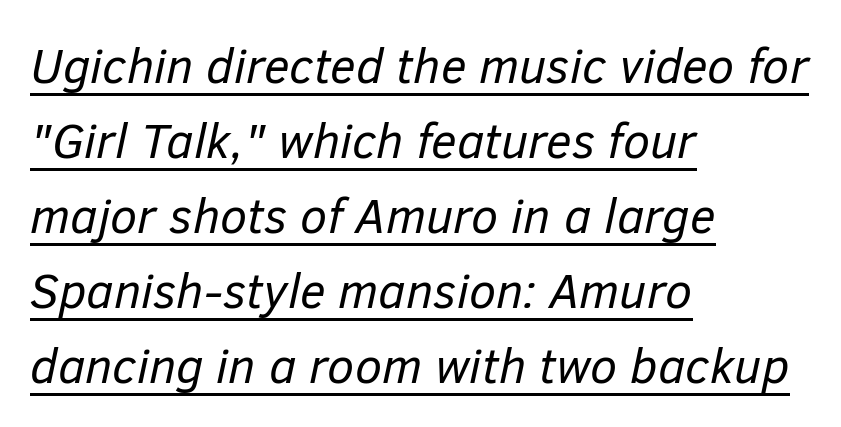
The image shows 49 px regular-weight type, italic (leaning right); set left-aligned, normal line spacing (1.53x), normal letter spacing, underlined; low stroke contrast and a medium x-height.
